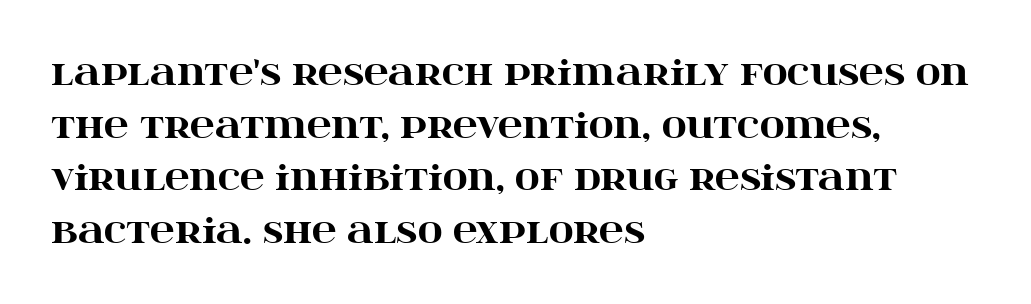
The image shows 34 px heavy, wide serif type, upright; set left-aligned, normal line spacing (1.55x), normal letter spacing, not underlined; high stroke contrast and a large x-height.
